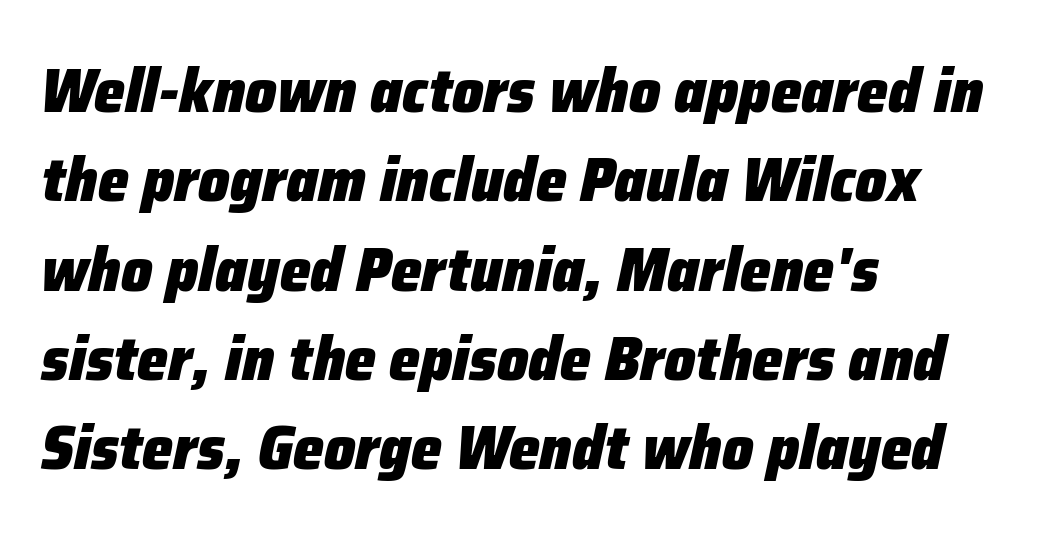
Honestly, there is no underline to notice here at all. Standard letterfit; no display-style spreading of the glyphs. The rendering uses natural spacing where letterforms have individual widths. This sample uses an oblique cut, with every glyph tilted off the vertical.
